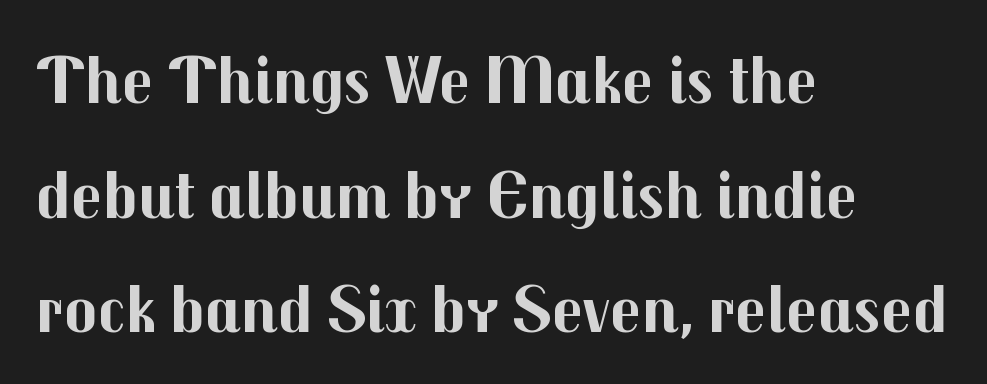
The image shows 69 px bold sans-serif type, upright; set left-aligned, normal line spacing (1.66x), normal letter spacing, not underlined; medium stroke contrast and a medium x-height.
